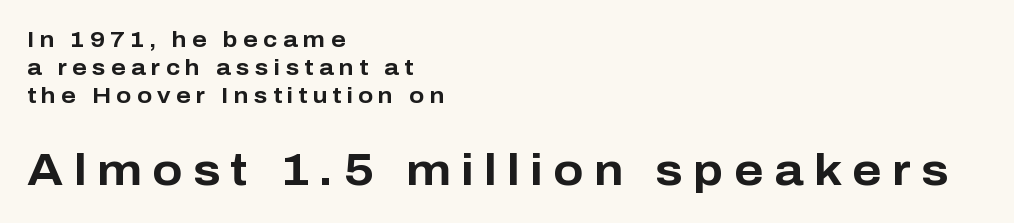
In this sample the second text group is rendered at the bigger scale. The tracking reads as deliberately expanded to a designer's eye. Caption: multi-line text, flush left, ragged right. Vertical spacing — default. Think of a printed novel: that variable character pitch is what you see here. Strong, thick strokes mark this as bold type.
